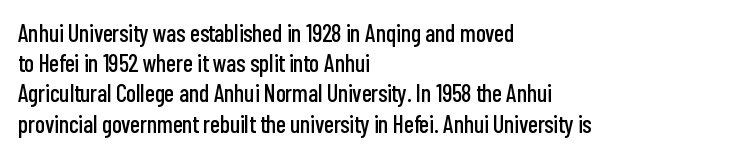
The image shows 24 px text type, upright; set left-aligned, normal line spacing (1.26x), normal letter spacing, not underlined.
